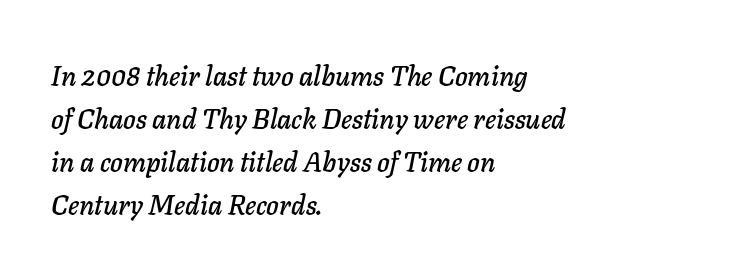
{"italic": "yes", "lean": "right", "slant_degrees": 11, "underline": "no", "align": "left", "line_spacing": "normal", "line_spacing_ratio": 1.59, "letter_spacing": "normal", "letter_spacing_em": 0.0, "glyph_px": 27}
